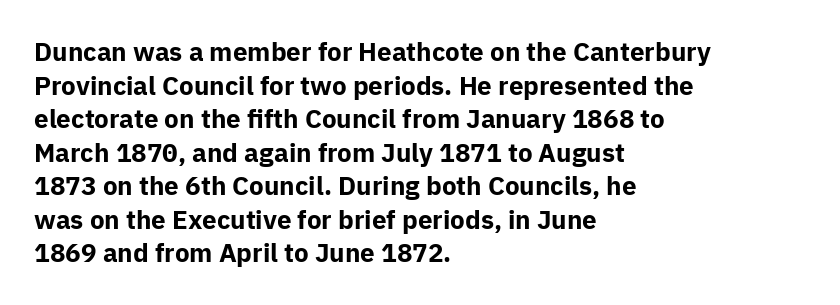
Regarding leading, the lines here are spaced in the standard way. Nothing unusual about the tracking: characters are spaced as the font intends. Clear beneath every line of the passage. The compositor pushed each line to the left boundary. Ascenders rise straight up at ninety degrees. The font is running at its bold setting.
